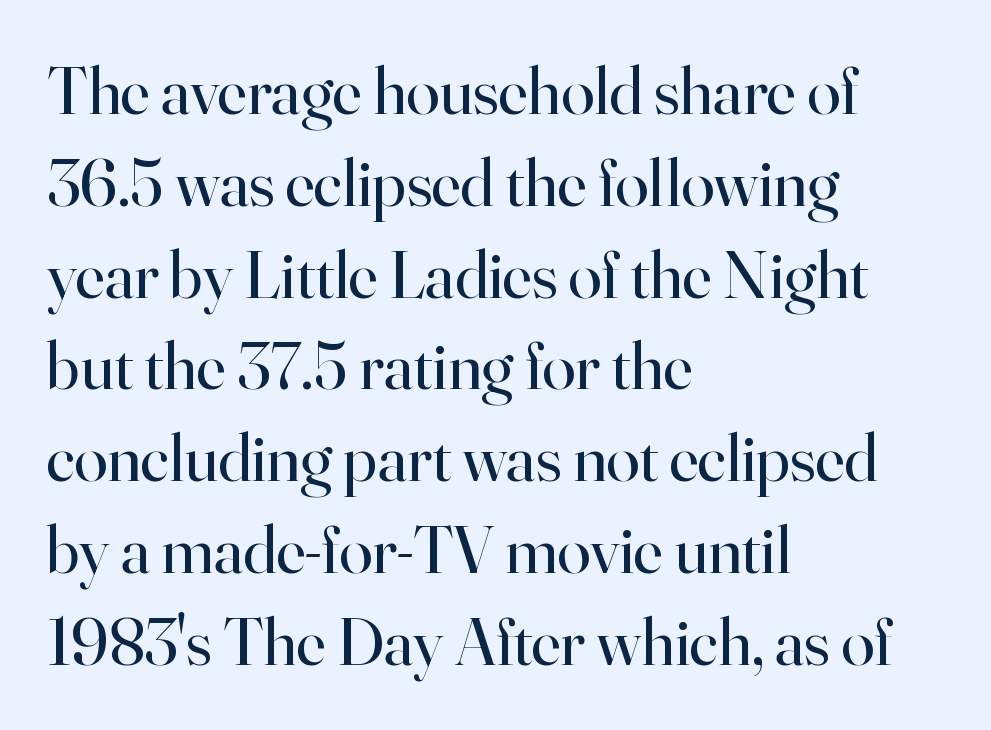
The image shows 68 px regular-weight serif type, upright; set left-aligned, normal line spacing (1.35x), normal letter spacing, not underlined; high stroke contrast and a small x-height.
